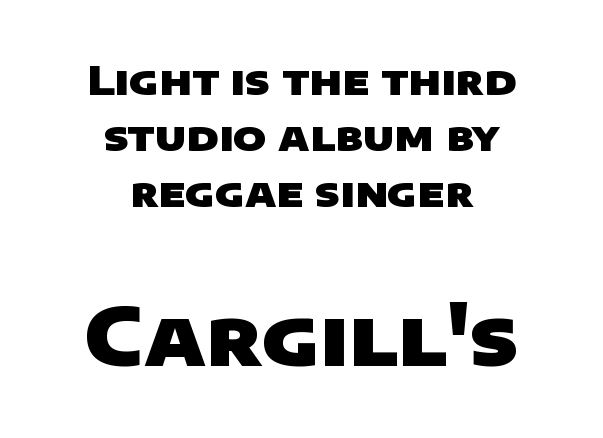
{"serif": "no", "bold": "yes", "weight": "heavy", "width": "wide", "stroke_contrast": "low", "x_height": "large", "monospaced": "no", "underline": "no", "align": "center", "line_spacing": "normal", "line_spacing_ratio": 1.4, "letter_spacing": "normal", "letter_spacing_em": 0.0, "larger_block": "second", "size_ratio": 1.98, "glyph_px": 79}
